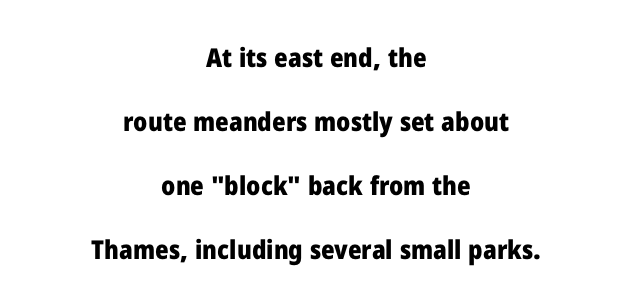
{"italic": "no", "bold": "yes", "underline": "no", "align": "center", "line_spacing": "loose", "line_spacing_ratio": 2.46, "letter_spacing": "normal", "letter_spacing_em": 0.0, "glyph_px": 26}
